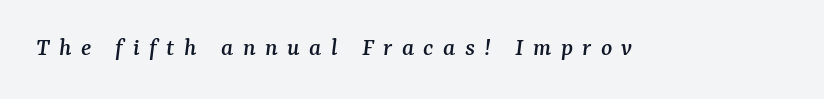
Q: Is the text italic (slanted)? A: Yes, it leans right by about 7 degrees.
Q: Is the text underlined? A: No.
Q: Is the spacing between letters normal or unusually wide? A: Unusually wide.
